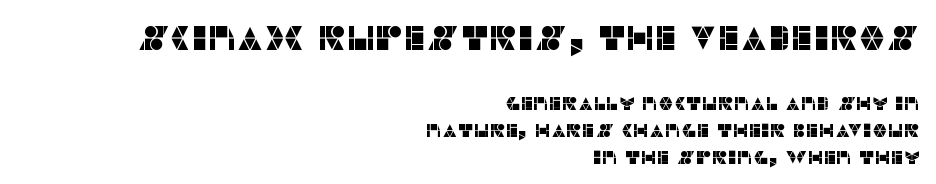
The image shows 34 px sans-serif type, upright; set right-aligned, normal line spacing (1.41x), normal letter spacing, not underlined; the first (top) block is 1.79x larger; low stroke contrast and a large x-height.
